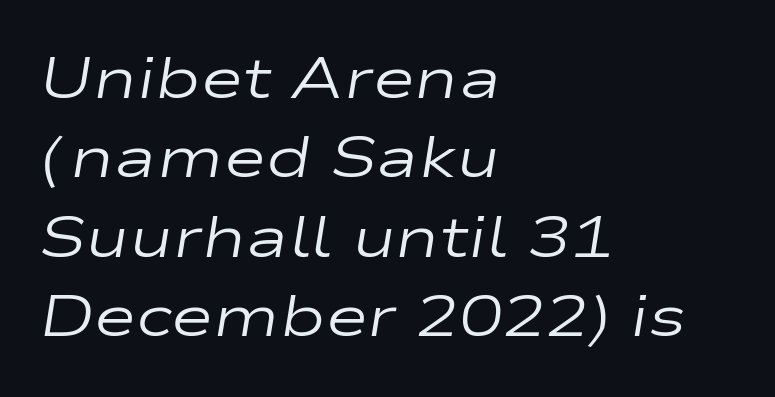
{"italic": "yes", "lean": "right", "slant_degrees": 9, "bold": "no", "weight": "regular", "width": "wide", "stroke_contrast": "low", "x_height": "medium", "monospaced": "no", "underline": "no", "align": "left", "line_spacing": "normal", "line_spacing_ratio": 1.37, "letter_spacing": "normal", "letter_spacing_em": 0.0, "glyph_px": 58}
